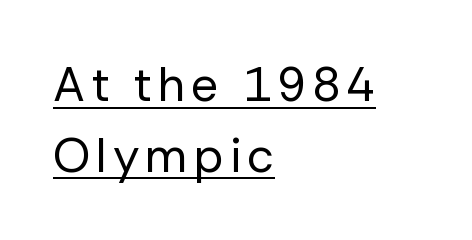
The passage is arranged the way most books set body copy — flush left. Baseline-to-baseline distance is the conventional proportion of letter height. Do the characters align in a grid? No, the font is proportional. The text was rendered using a sans face with plain stroke endings. You can see a thin bar hugging the bottom of the glyphs.
